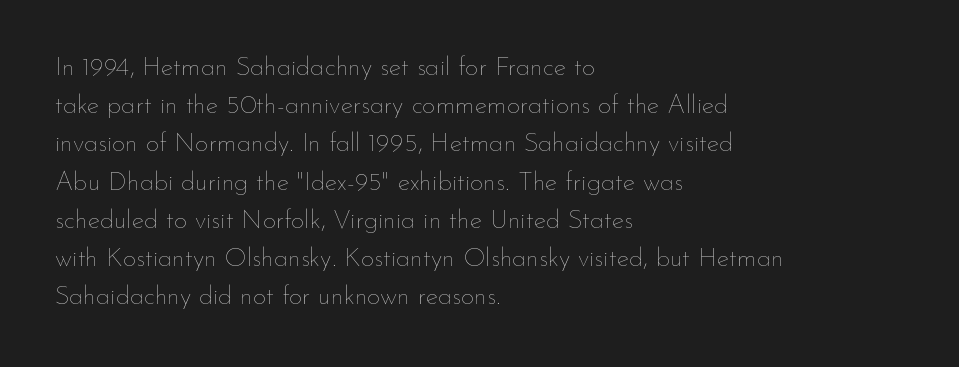
The image shows 26 px text type, upright; set left-aligned, normal line spacing (1.47x), normal letter spacing, not underlined.
